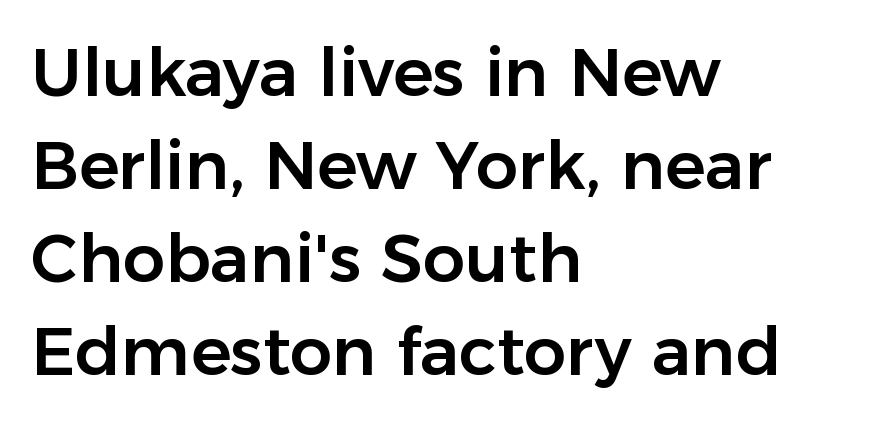
{"serif": "no", "italic": "no", "width": "normal", "stroke_contrast": "low", "x_height": "medium", "monospaced": "no", "underline": "no", "align": "left", "line_spacing": "normal", "line_spacing_ratio": 1.39, "letter_spacing": "normal", "letter_spacing_em": 0.0, "glyph_px": 67}
